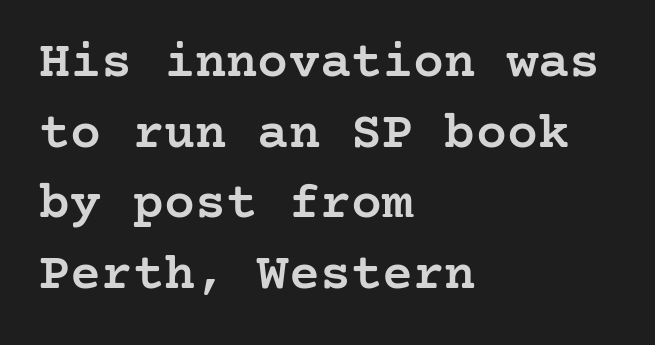
Q: Is the text bold? A: Semi-bold.
Q: Is the text italic (slanted)? A: No, it is upright.
Q: Is the typeface a serif or a sans-serif typeface? A: Serif.
Q: Is the text underlined? A: No.
Q: How is the paragraph aligned? A: Left-aligned.
Q: Is the spacing between letters normal or unusually wide? A: Normal.
Q: Is the spacing between lines tight, normal or loose? A: Normal.
Q: Width (condensed, normal, or wide)? A: Normal.
Q: Stroke contrast? A: Low.
Q: x-height? A: Medium.
